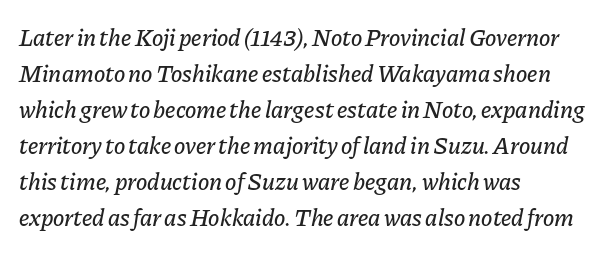
{"italic": "yes", "lean": "right", "slant_degrees": 11, "underline": "no", "align": "left", "line_spacing": "normal", "line_spacing_ratio": 1.5, "letter_spacing": "normal", "letter_spacing_em": 0.0, "glyph_px": 24}
